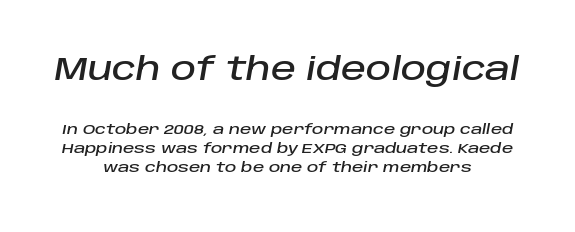
{"italic": "yes", "lean": "right", "slant_degrees": 10, "width": "normal", "stroke_contrast": "low", "x_height": "large", "monospaced": "no", "underline": "no", "align": "center", "line_spacing": "normal", "line_spacing_ratio": 1.36, "letter_spacing": "normal", "letter_spacing_em": 0.0, "larger_block": "first", "size_ratio": 2.21, "glyph_px": 31}
